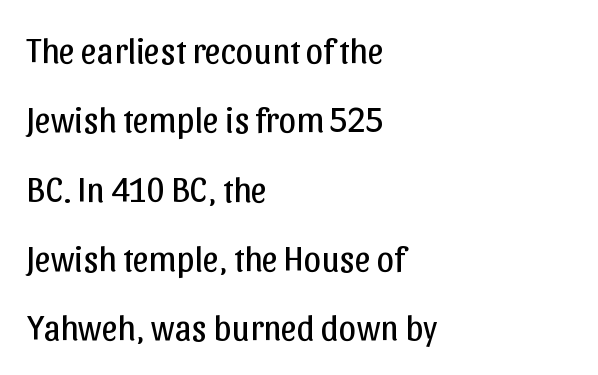
The image shows 35 px regular-weight sans-serif type, upright; set left-aligned, loose line spacing (1.98x), normal letter spacing, not underlined; low stroke contrast and a medium x-height.
